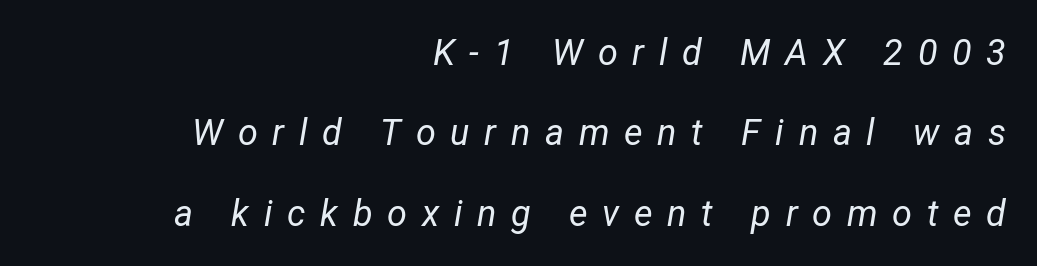
Caption: multi-line text, flush right, ragged left. This rendering widens character spacing well past its baseline value. Looks like regular typesetting: each glyph gets only the width it needs. Slant detected: the letters are inclined.
